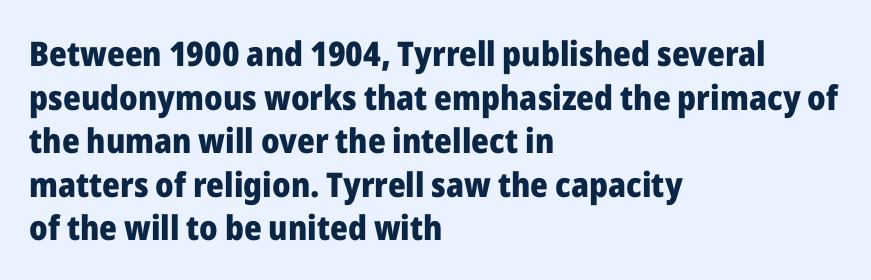
Q: Is the text bold? A: Yes.
Q: Is the text italic (slanted)? A: No, it is upright.
Q: Is the typeface a serif or a sans-serif typeface? A: Sans-serif.
Q: Is the text underlined? A: No.
Q: How is the paragraph aligned? A: Left-aligned.
Q: Is the spacing between letters normal or unusually wide? A: Normal.
Q: Is the spacing between lines tight, normal or loose? A: Normal.
Q: Width (condensed, normal, or wide)? A: Normal.
Q: Stroke contrast? A: Low.
Q: x-height? A: Medium.
Q: Monospaced? A: No.
